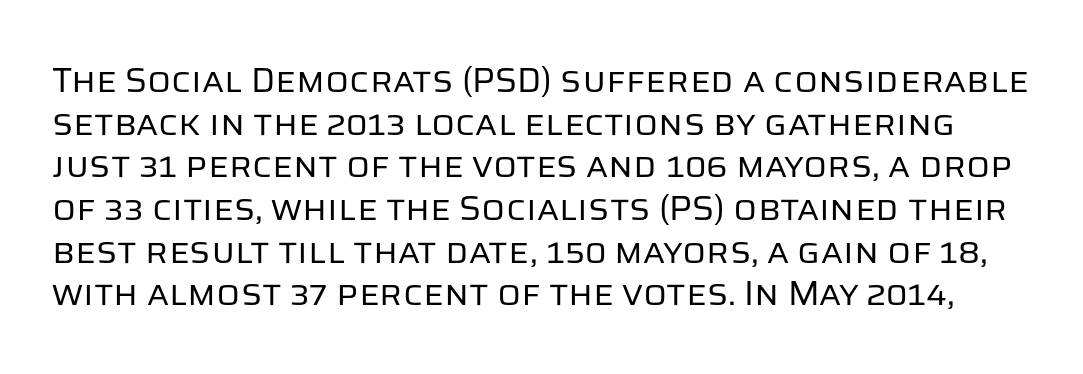
{"serif": "no", "italic": "no", "bold": "no", "weight": "regular", "width": "normal", "stroke_contrast": "low", "x_height": "large", "monospaced": "no", "underline": "no", "line_spacing_ratio": 1.22, "letter_spacing": "normal", "letter_spacing_em": 0.0, "glyph_px": 35}
